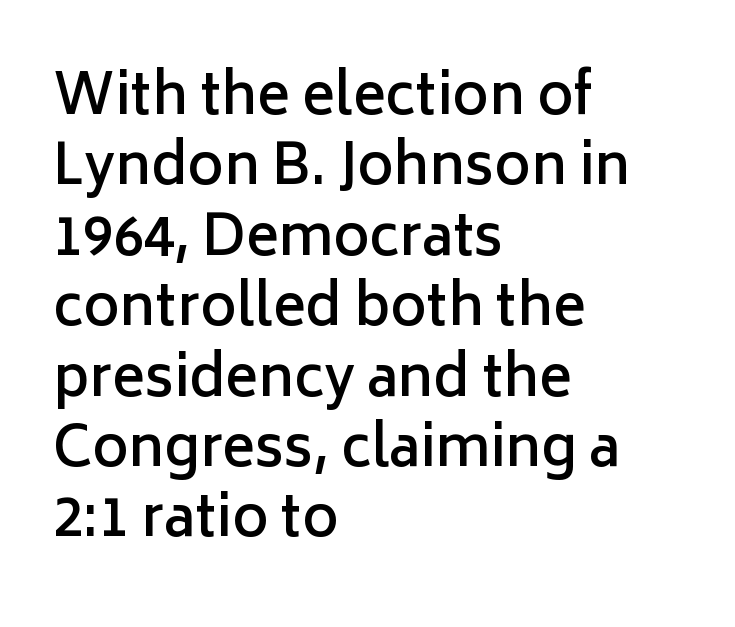
Q: Is the text bold? A: Semi-bold.
Q: Is the text italic (slanted)? A: No, it is upright.
Q: Is the typeface a serif or a sans-serif typeface? A: Sans-serif.
Q: Is the text underlined? A: No.
Q: How is the paragraph aligned? A: Left-aligned.
Q: Is the spacing between letters normal or unusually wide? A: Normal.
Q: Is the spacing between lines tight, normal or loose? A: Normal.
Q: Width (condensed, normal, or wide)? A: Normal.
Q: Stroke contrast? A: Low.
Q: x-height? A: Medium.
Q: Monospaced? A: No.
